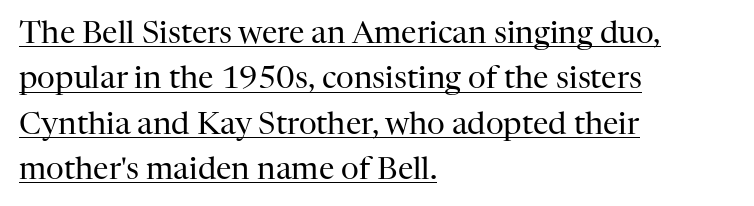
{"serif": "yes", "italic": "no", "bold": "no", "weight": "regular", "width": "normal", "stroke_contrast": "high", "x_height": "medium", "monospaced": "no", "underline": "yes", "align": "left", "line_spacing": "normal", "line_spacing_ratio": 1.46, "letter_spacing": "normal", "letter_spacing_em": 0.0, "glyph_px": 31}
